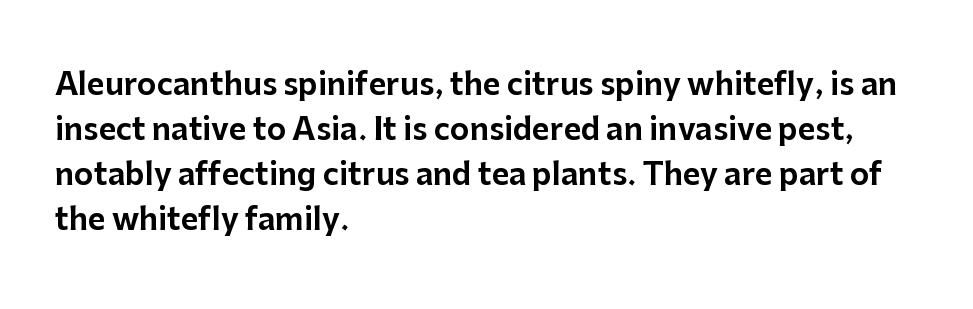
The image shows 30 px sans-serif type, upright; set left-aligned, normal line spacing (1.5x), normal letter spacing, not underlined; low stroke contrast and a medium x-height.
